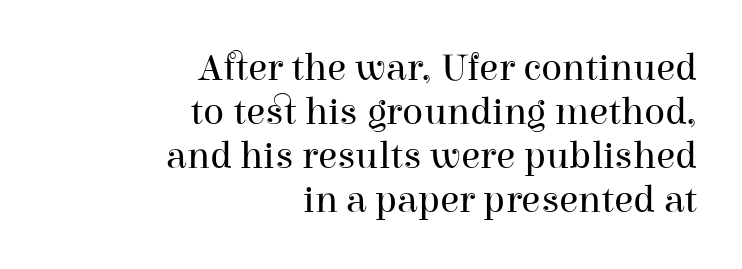
{"serif": "yes", "italic": "no", "bold": "no", "weight": "regular", "width": "normal", "stroke_contrast": "high", "x_height": "medium", "monospaced": "no", "underline": "no", "align": "right", "line_spacing": "tight", "line_spacing_ratio": 1.13, "letter_spacing": "normal", "letter_spacing_em": 0.0, "glyph_px": 39}
